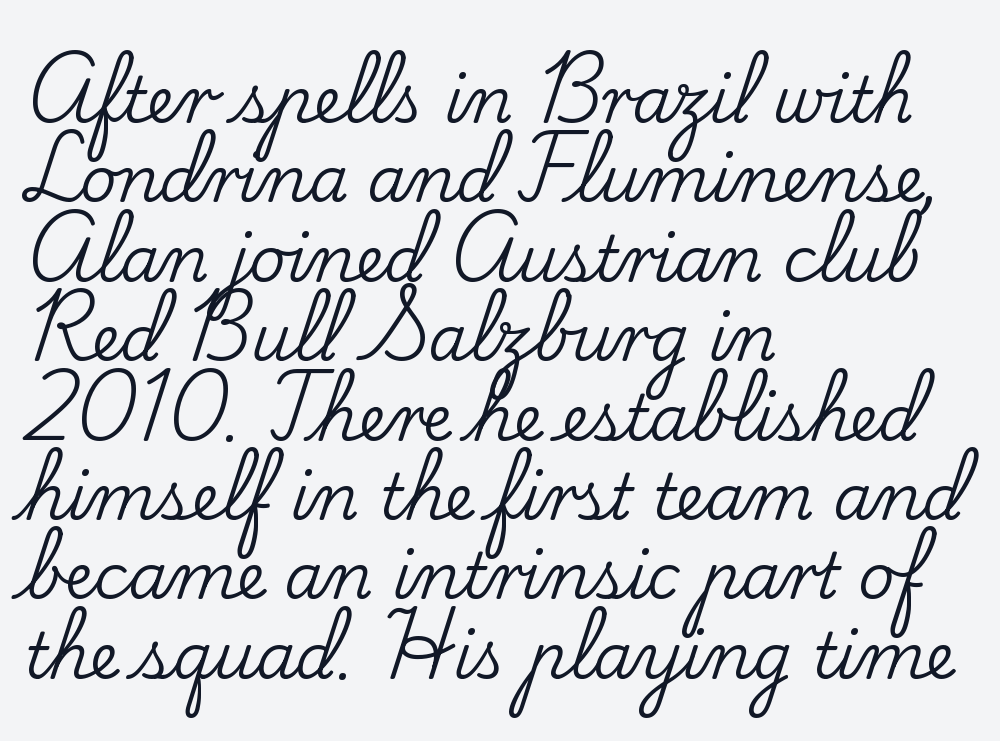
Proportional: the letters do not fall into vertical columns. Classification — serif. You could call the tracking neutral — neither tight nor loose. The paragraph shown leans on its left margin. Line spacing here is normal.
